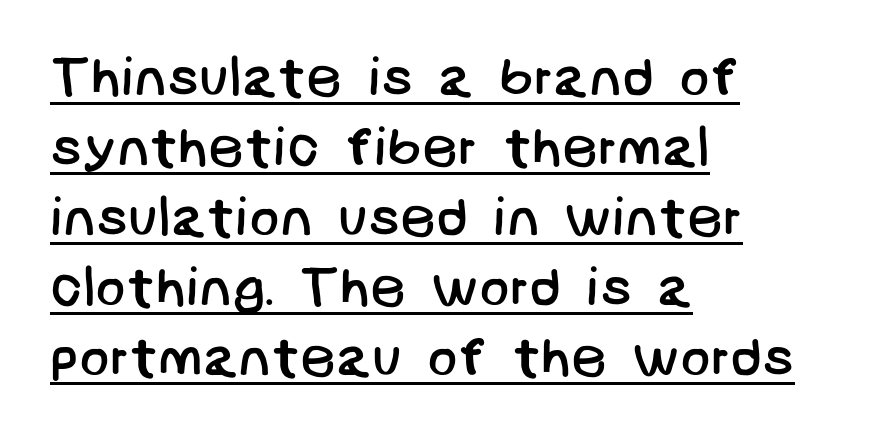
The image shows 56 px regular-weight sans-serif type; set left-aligned, normal line spacing (1.25x), normal letter spacing, underlined; low stroke contrast and a large x-height.
